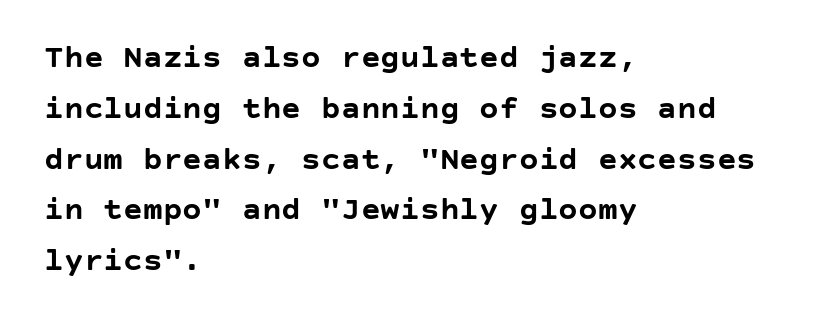
These lines are set flush left with a ragged right edge. One glance says typical: line gaps are just what's usual. Does the lettering tilt? It doesn't — this is upright. No extra tracking has been applied to these lines. These words are printed bold, with thick strokes throughout. Has an underline been added? It has not.
